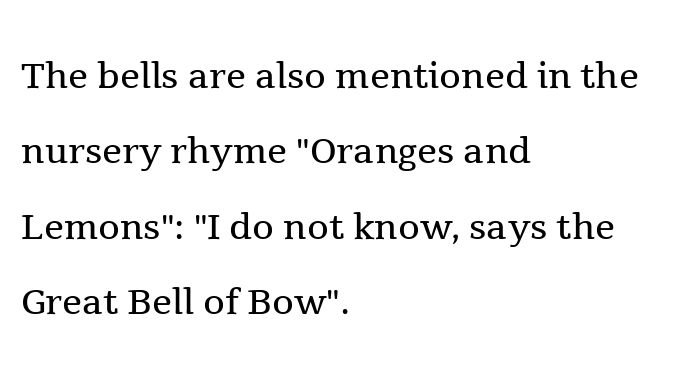
Quick note: interline space is typical. Note the varied advance widths — an 'i' is clearly narrower than an 'm'. Does the type have serifs? Yes, each stem ends in a small foot. No word sits above an underline. Nobody touched the tracking dial on this one.
